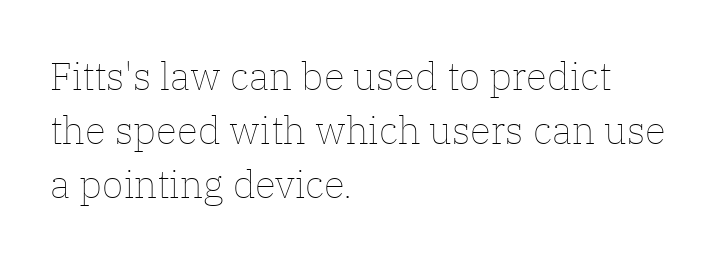
The image shows 39 px thin type, upright; set left-aligned, normal line spacing (1.39x), normal letter spacing, not underlined; low stroke contrast and a medium x-height.
